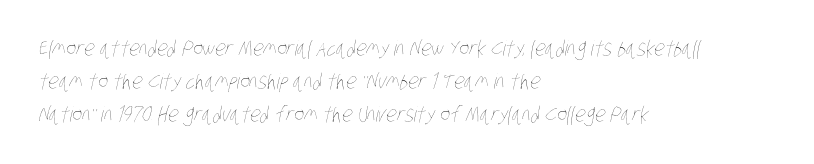
{"bold": "no", "underline": "no", "align": "left", "line_spacing": "normal", "line_spacing_ratio": 1.56, "letter_spacing": "normal", "letter_spacing_em": 0.0, "glyph_px": 21}
